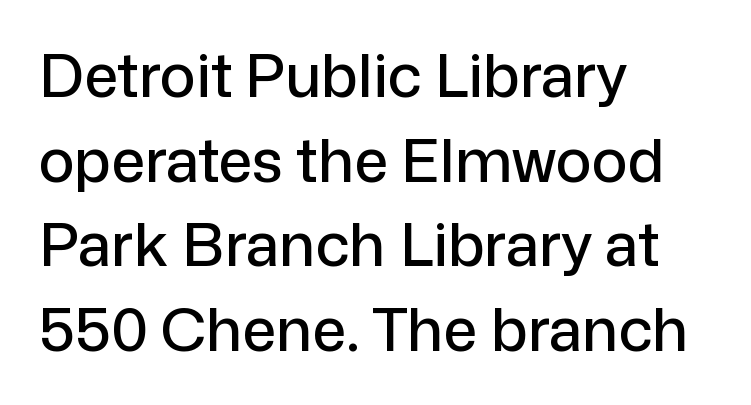
Q: Is the text italic (slanted)? A: No, it is upright.
Q: Is the typeface a serif or a sans-serif typeface? A: Sans-serif.
Q: Is the text underlined? A: No.
Q: How is the paragraph aligned? A: Left-aligned.
Q: Is the spacing between letters normal or unusually wide? A: Normal.
Q: Is the spacing between lines tight, normal or loose? A: Normal.
Q: Width (condensed, normal, or wide)? A: Normal.
Q: Stroke contrast? A: Low.
Q: x-height? A: Medium.
Q: Monospaced? A: No.
